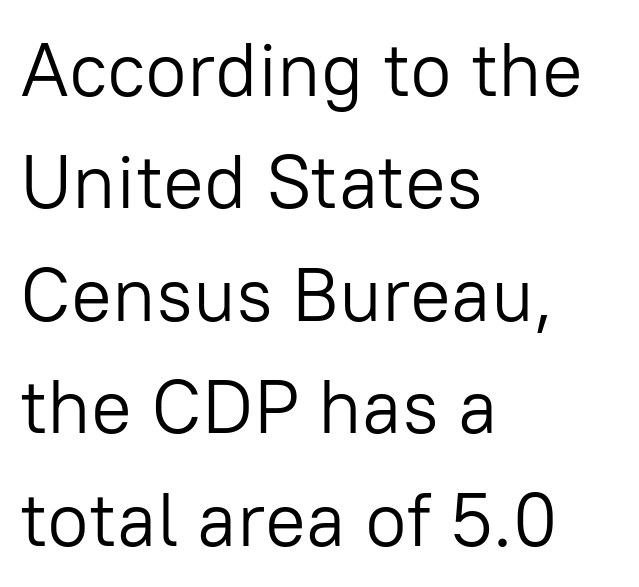
The image shows 76 px light sans-serif type, upright; set left-aligned, normal line spacing (1.48x), normal letter spacing, not underlined; low stroke contrast and a medium x-height.
